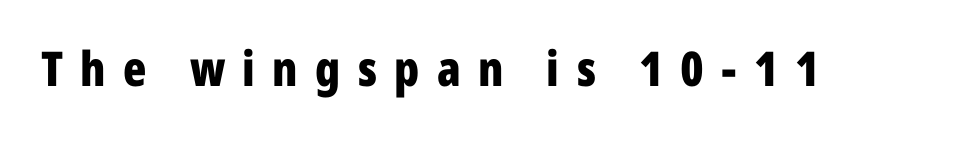
Q: Is the text bold? A: Yes.
Q: Is the text italic (slanted)? A: No, it is upright.
Q: Is the typeface a serif or a sans-serif typeface? A: Sans-serif.
Q: Is the text underlined? A: No.
Q: Is the spacing between letters normal or unusually wide? A: Unusually wide.
Q: Width (condensed, normal, or wide)? A: Condensed.
Q: Stroke contrast? A: Low.
Q: x-height? A: Medium.
Q: Monospaced? A: No.
